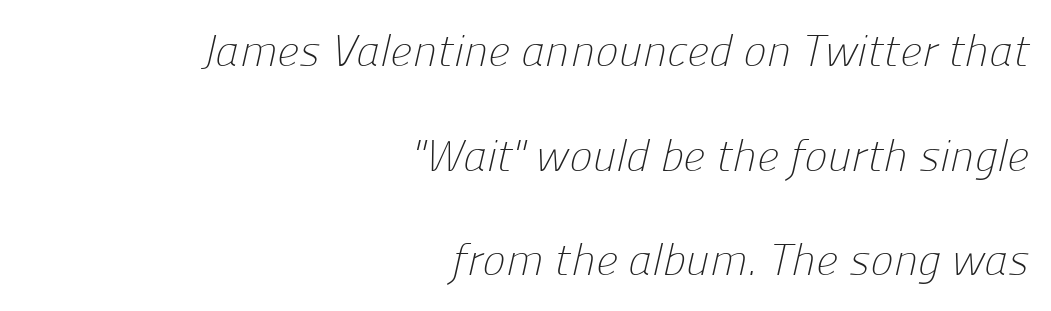
Q: Is the text bold? A: No.
Q: Is the typeface a serif or a sans-serif typeface? A: Sans-serif.
Q: Is the text underlined? A: No.
Q: How is the paragraph aligned? A: Right-aligned.
Q: Is the spacing between letters normal or unusually wide? A: Normal.
Q: Is the spacing between lines tight, normal or loose? A: Loose.
Q: Width (condensed, normal, or wide)? A: Normal.
Q: Stroke contrast? A: Low.
Q: x-height? A: Medium.
Q: Monospaced? A: No.
